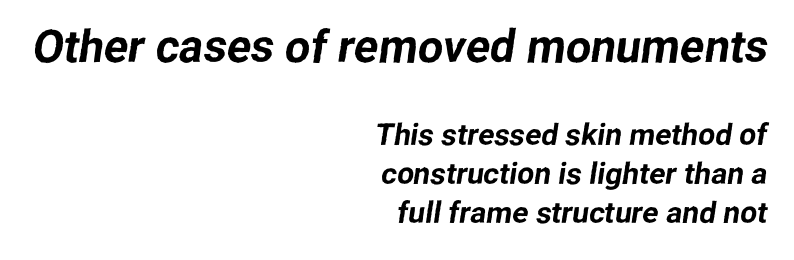
Q: Is the typeface a serif or a sans-serif typeface? A: Sans-serif.
Q: Is the text underlined? A: No.
Q: How is the paragraph aligned? A: Right-aligned.
Q: Is the spacing between letters normal or unusually wide? A: Normal.
Q: Is the spacing between lines tight, normal or loose? A: Normal.
Q: Which block of text is set in a larger size, the first (top) or the second (bottom)? A: The first (top) one.
Q: Width (condensed, normal, or wide)? A: Normal.
Q: Stroke contrast? A: Low.
Q: x-height? A: Medium.
Q: Monospaced? A: No.
